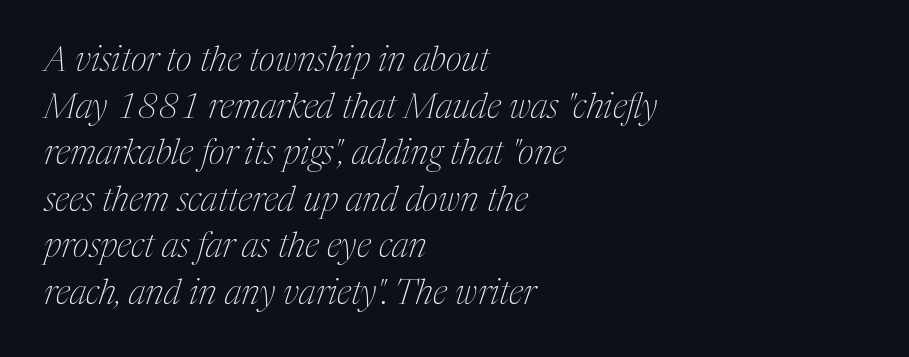
Examine the stroke ends and you'll spot serifs. The area under the type is left untouched. The font's italic variant was chosen for this text. Line spacing here is normal. Notice how the passage keeps a crisp vertical edge on the left only.
